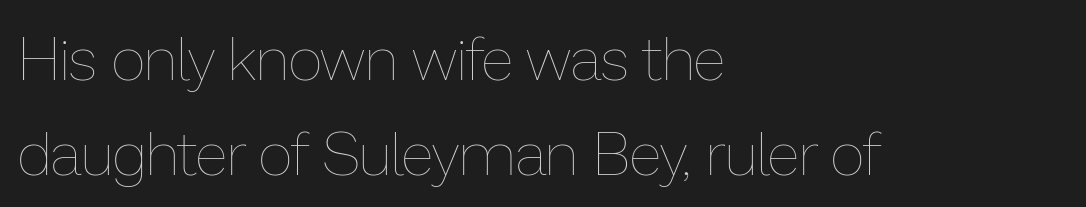
{"italic": "no", "bold": "no", "weight": "thin", "width": "normal", "stroke_contrast": "low", "x_height": "medium", "monospaced": "no", "underline": "no", "align": "left", "line_spacing": "normal", "line_spacing_ratio": 1.58, "letter_spacing": "normal", "letter_spacing_em": 0.0, "glyph_px": 60}
